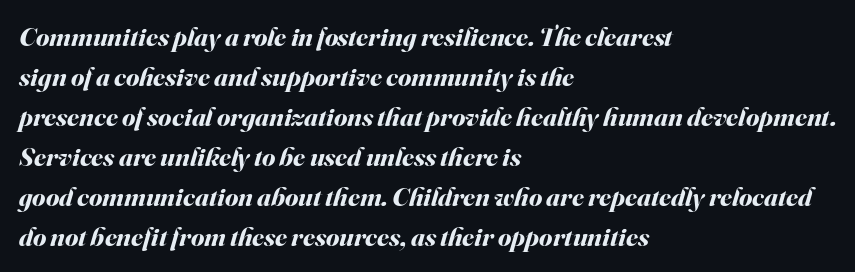
Bare-footed words on every line. Short note: letters normally spaced. The specimen reads as italic at a glance. Heavy-handed strokes throughout: this text is bold.
